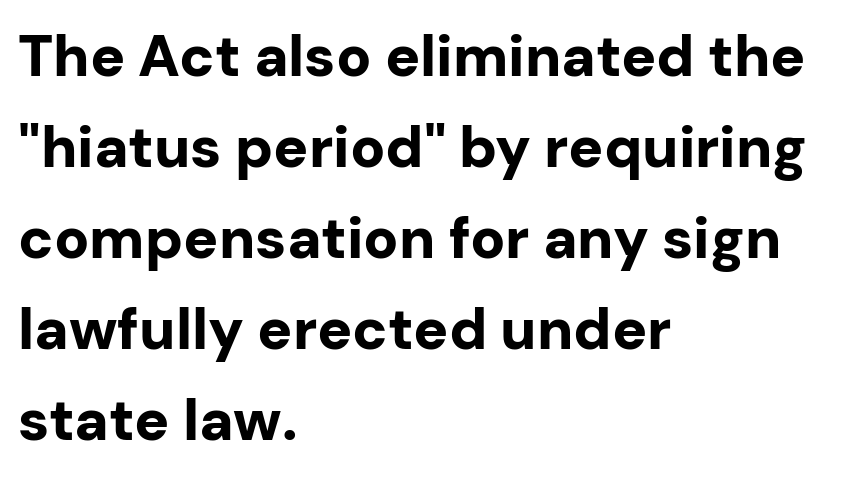
The image shows 58 px bold sans-serif type, upright; set left-aligned, normal line spacing (1.57x), normal letter spacing, not underlined; low stroke contrast and a medium x-height.
